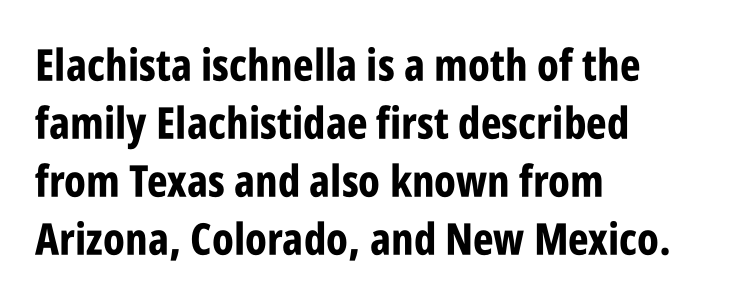
Q: Is the text bold? A: Yes.
Q: Is the text italic (slanted)? A: No, it is upright.
Q: Is the typeface a serif or a sans-serif typeface? A: Sans-serif.
Q: Is the text underlined? A: No.
Q: How is the paragraph aligned? A: Left-aligned.
Q: Is the spacing between letters normal or unusually wide? A: Normal.
Q: Is the spacing between lines tight, normal or loose? A: Normal.
Q: Width (condensed, normal, or wide)? A: Condensed.
Q: Stroke contrast? A: Low.
Q: x-height? A: Large.
Q: Monospaced? A: No.
